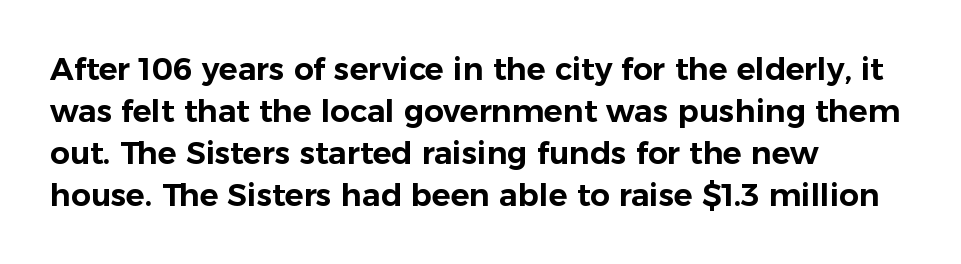
Each line starts at the same left margin while the right side varies. A typesetter would call this proportional, since set widths differ per character. Notice how descenders clear the ascenders below comfortably — that's standard leading. Descenders are the only things crossing below the line.
